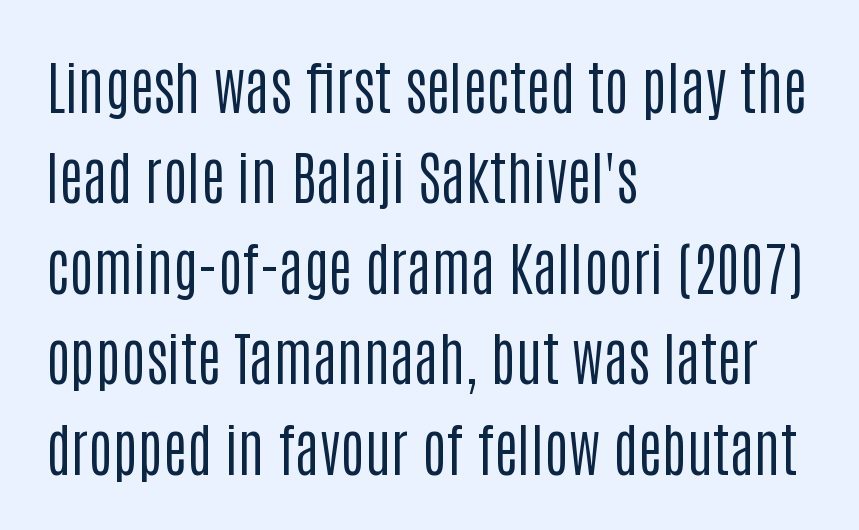
Rule under the text: the space is simply empty. This rendering leaves character spacing at its baseline value. The rendering uses natural spacing where letterforms have individual widths. The rows are spaced the way most documents space them.
